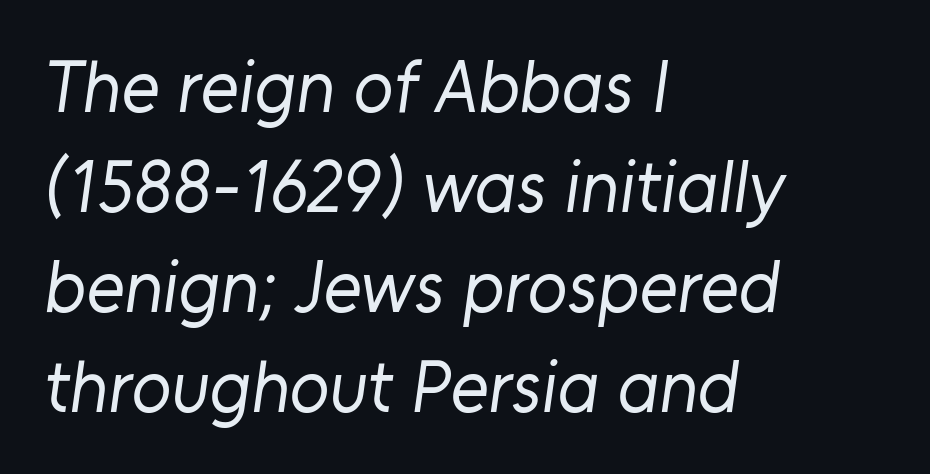
{"serif": "no", "bold": "no", "weight": "regular", "width": "normal", "stroke_contrast": "low", "x_height": "medium", "monospaced": "no", "underline": "no", "align": "left", "line_spacing": "normal", "line_spacing_ratio": 1.37, "letter_spacing": "normal", "letter_spacing_em": 0.0, "glyph_px": 73}
